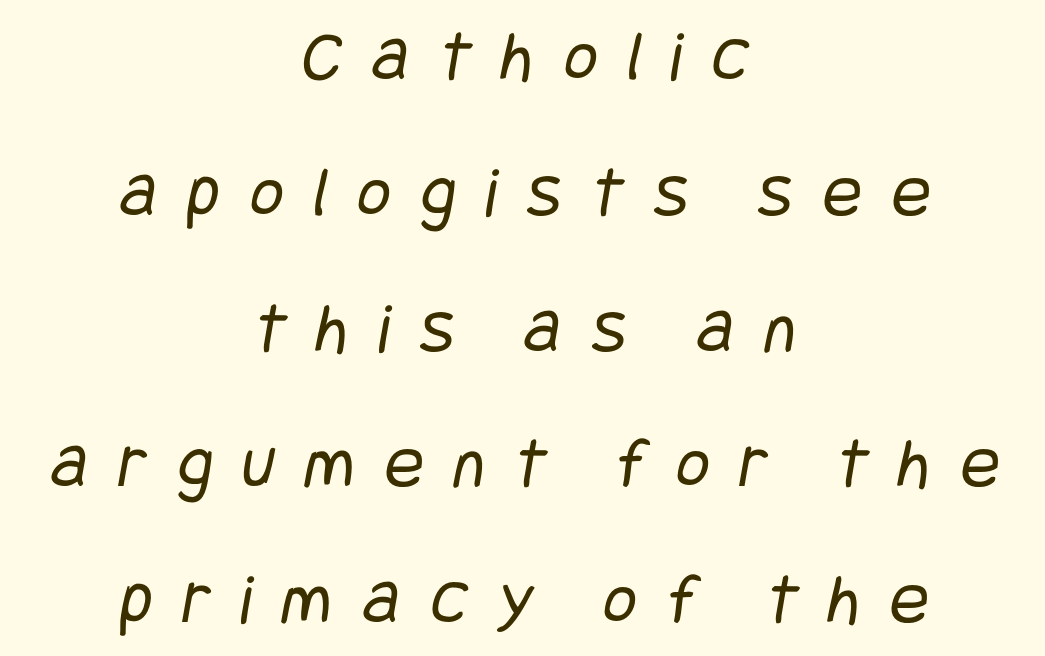
The image shows 73 px regular-weight, condensed sans-serif type; set centered, line spacing 1.86x, unusually wide letter spacing (+0.41 em), not underlined; low stroke contrast and a large x-height.
